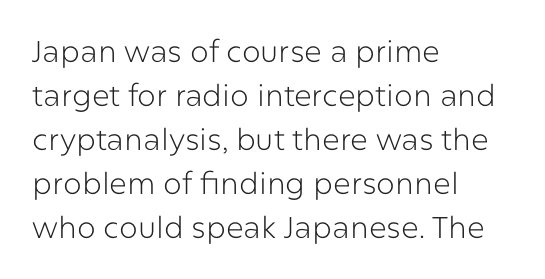
The image shows 30 px light sans-serif type, upright; set left-aligned, normal line spacing (1.47x), normal letter spacing, not underlined; low stroke contrast and a medium x-height.
